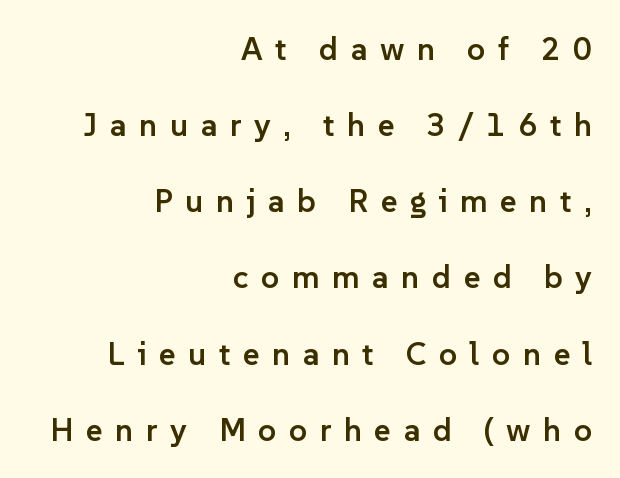
{"serif": "no", "italic": "no", "bold": "semi", "weight": "semibold", "width": "normal", "stroke_contrast": "low", "x_height": "medium", "monospaced": "no", "underline": "no", "align": "right", "line_spacing": "loose", "line_spacing_ratio": 2.38, "letter_spacing": "wide", "letter_spacing_em": 0.39, "glyph_px": 32}
